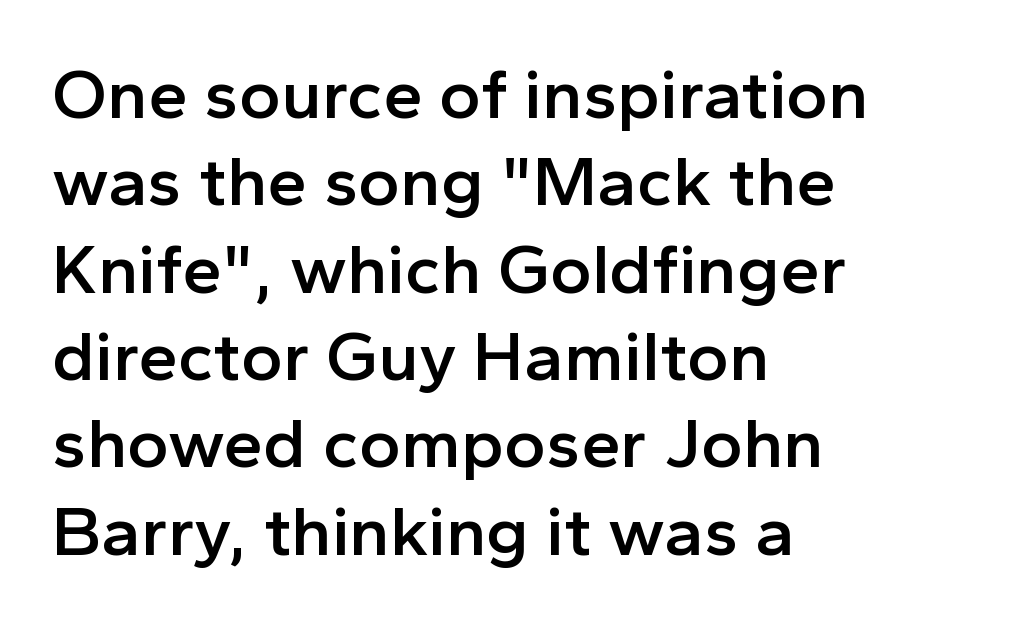
The image shows 71 px semibold sans-serif type, upright; set left-aligned, line spacing 1.23x, normal letter spacing, not underlined; a medium x-height.
